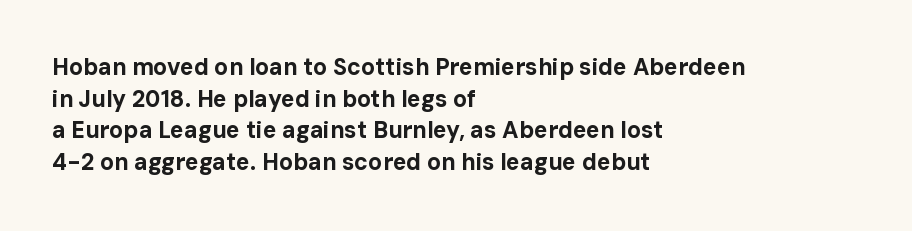
The lines are quadded left. Regular leading. Nothing unusual about the tracking: characters are spaced as the font intends. The font is running at its bold setting. Tall strokes in this sample are plumb rather than angled.
